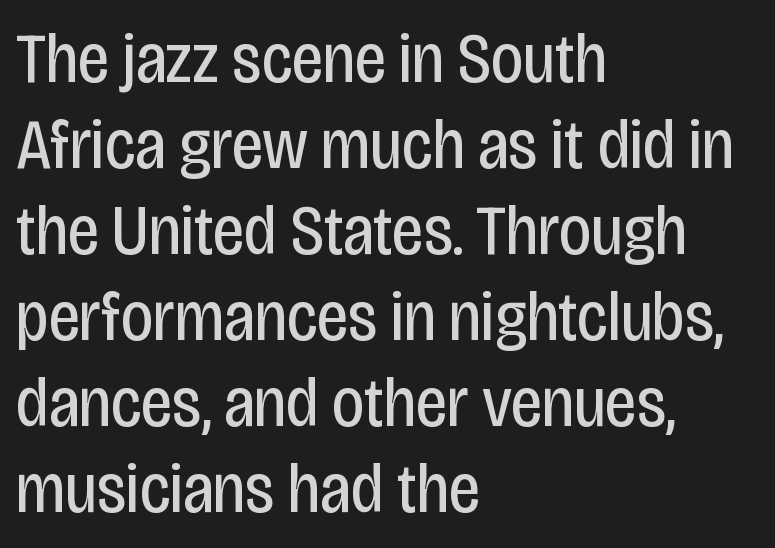
Q: Is the text bold? A: No.
Q: Is the text italic (slanted)? A: No, it is upright.
Q: Is the typeface a serif or a sans-serif typeface? A: Sans-serif.
Q: Is the text underlined? A: No.
Q: How is the paragraph aligned? A: Left-aligned.
Q: Is the spacing between letters normal or unusually wide? A: Normal.
Q: Width (condensed, normal, or wide)? A: Condensed.
Q: Stroke contrast? A: Low.
Q: x-height? A: Large.
Q: Monospaced? A: No.
